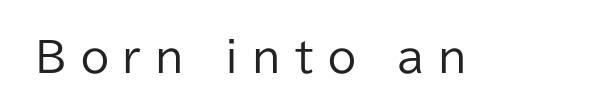
A quiet, ordinary-to-light weight characterises the typeface. Look at the tracking — it's clearly loosened, letters drifting apart. Every character sits straight up, as roman type does. The rendering uses natural spacing where letterforms have individual widths.
